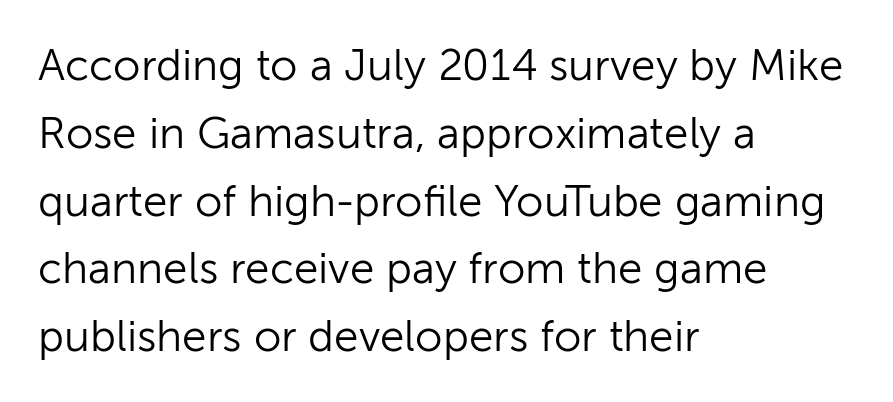
Q: Is the text bold? A: No.
Q: Is the text italic (slanted)? A: No, it is upright.
Q: Is the typeface a serif or a sans-serif typeface? A: Sans-serif.
Q: Is the text underlined? A: No.
Q: How is the paragraph aligned? A: Left-aligned.
Q: Is the spacing between letters normal or unusually wide? A: Normal.
Q: Is the spacing between lines tight, normal or loose? A: Normal.
Q: Width (condensed, normal, or wide)? A: Normal.
Q: Stroke contrast? A: Low.
Q: x-height? A: Medium.
Q: Monospaced? A: No.
